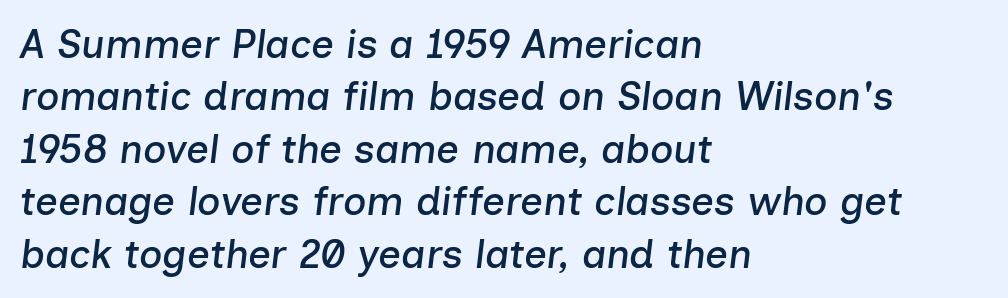
Q: Is the text italic (slanted)? A: Yes, it leans right by about 7 degrees.
Q: Is the text underlined? A: No.
Q: How is the paragraph aligned? A: Left-aligned.
Q: Is the spacing between letters normal or unusually wide? A: Normal.
Q: Is the spacing between lines tight, normal or loose? A: Normal.
Q: Width (condensed, normal, or wide)? A: Normal.
Q: Stroke contrast? A: Low.
Q: x-height? A: Medium.
Q: Monospaced? A: No.
